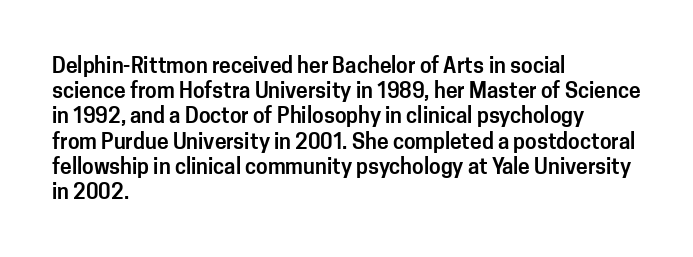
Q: Is the text italic (slanted)? A: No, it is upright.
Q: Is the text underlined? A: No.
Q: How is the paragraph aligned? A: Left-aligned.
Q: Is the spacing between letters normal or unusually wide? A: Normal.
